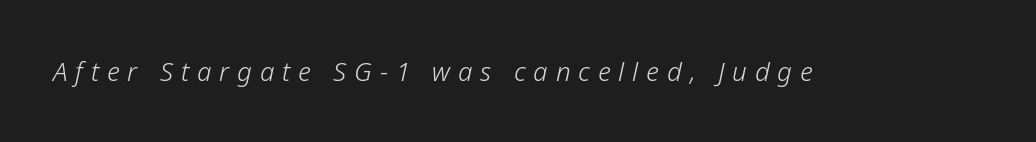
The font's italic variant was chosen for this text. Letters have the restrained weight of plain body copy at most. The passage shown has open, widely tracked lettering throughout. Unmarked baselines from the first word to the last.
